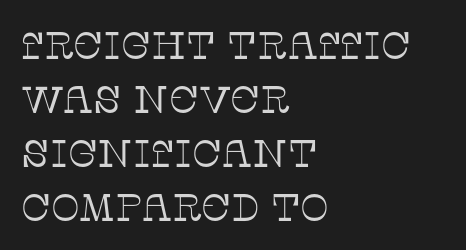
{"serif": "yes", "italic": "no", "bold": "no", "weight": "thin", "width": "normal", "stroke_contrast": "low", "x_height": "large", "monospaced": "no", "underline": "no", "align": "left", "line_spacing": "normal", "line_spacing_ratio": 1.42, "letter_spacing": "normal", "letter_spacing_em": 0.0, "glyph_px": 38}
